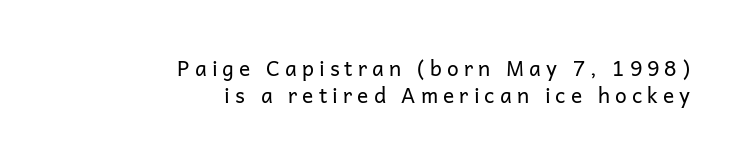
{"italic": "no", "bold": "no", "underline": "no", "align": "right", "line_spacing": "normal", "line_spacing_ratio": 1.29, "letter_spacing": "wide", "letter_spacing_em": 0.24, "glyph_px": 21}
